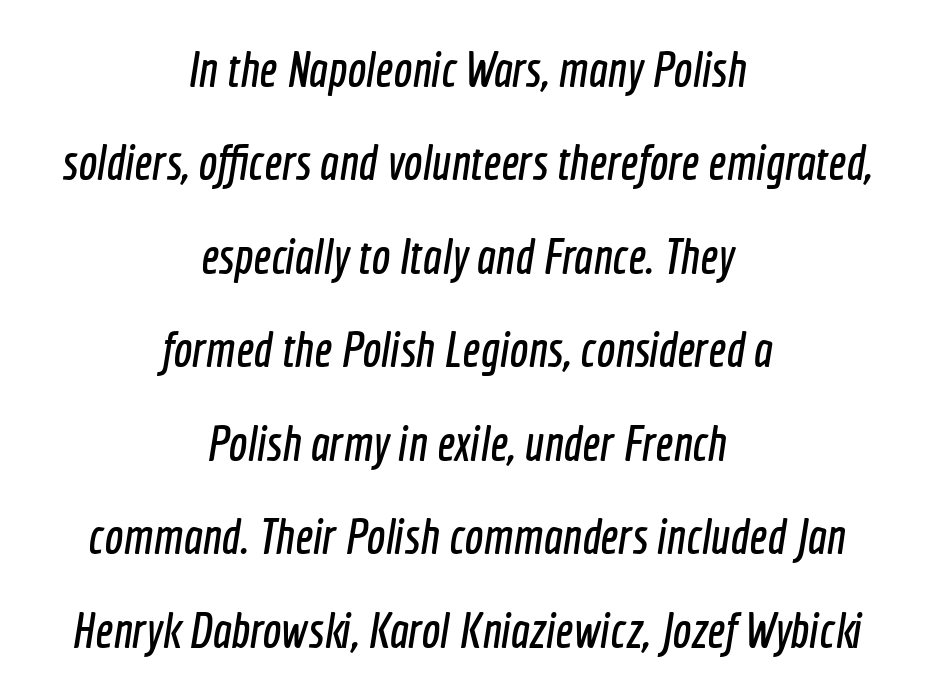
Each word holds together tightly as a unit, with standard inter-letter gaps. Quick note: underline off. The letters carry no serifs — their stems end cleanly without finishing strokes. Here the designer chose a conventional face with non-uniform glyph widths. These lines are centered, leaving both edges ragged.
